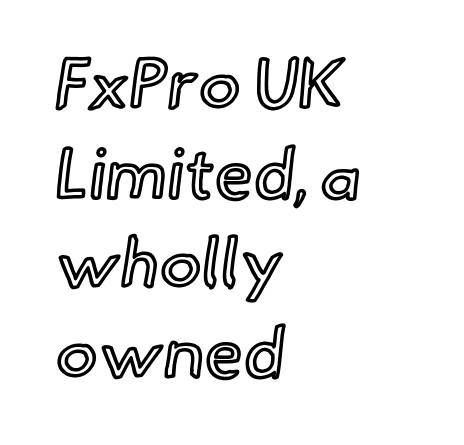
The image shows 70 px text type; set left-aligned, normal line spacing (1.28x), normal letter spacing, not underlined; a small x-height.
